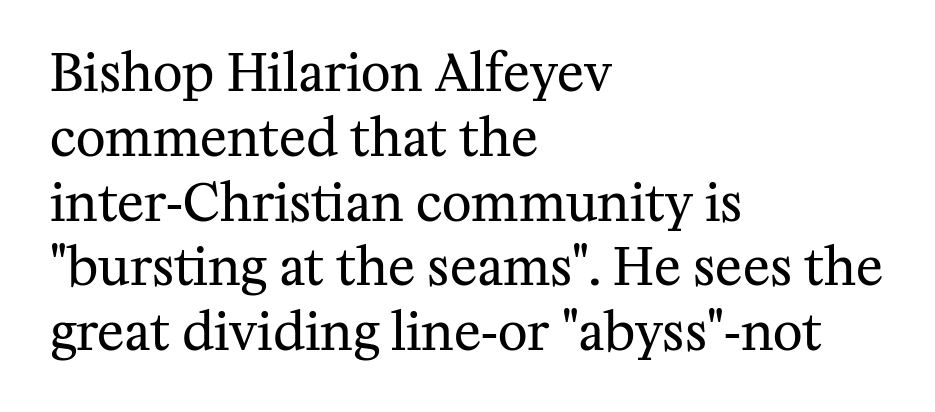
Q: Is the text bold? A: No.
Q: Is the text italic (slanted)? A: No, it is upright.
Q: Is the typeface a serif or a sans-serif typeface? A: Serif.
Q: Is the text underlined? A: No.
Q: How is the paragraph aligned? A: Left-aligned.
Q: Is the spacing between letters normal or unusually wide? A: Normal.
Q: Is the spacing between lines tight, normal or loose? A: Normal.
Q: Width (condensed, normal, or wide)? A: Normal.
Q: Stroke contrast? A: Medium.
Q: x-height? A: Medium.
Q: Monospaced? A: No.
